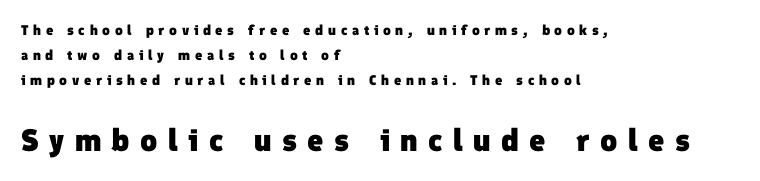
Note the varied advance widths — an 'i' is clearly narrower than an 'm'. Students, note that the glyphs here are deliberately spaced far apart. These lines are set flush left with a ragged right edge. Words float on clear page, feet unadorned. These lines are composed in type without serifs.
